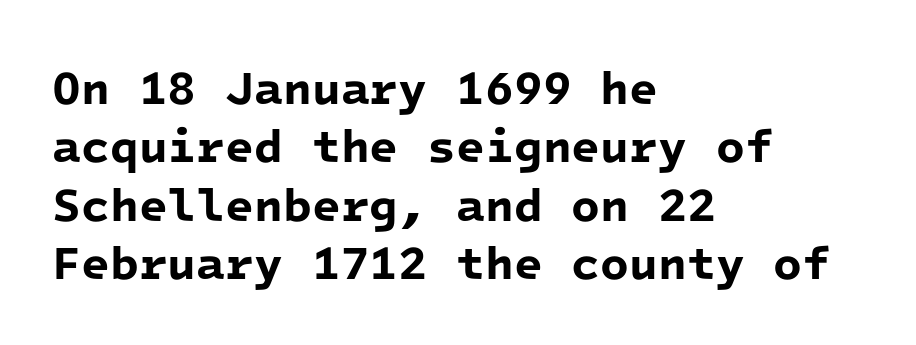
The image shows 47 px bold sans-serif type, monospaced; set left-aligned, line spacing 1.24x, normal letter spacing, not underlined; low stroke contrast and a medium x-height.
